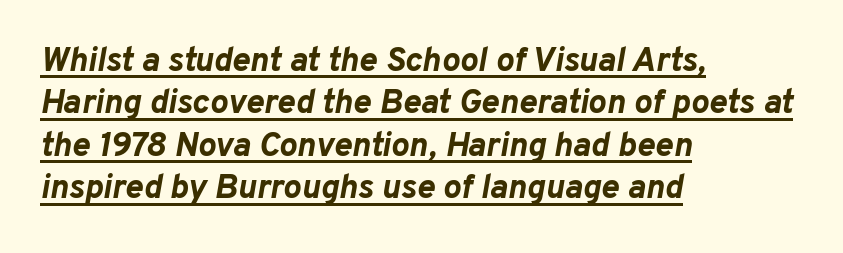
Underlining? Definitely there. Here the glyphs are tracked normally, forming tight word shapes. Strong, thick strokes mark this as bold type. In terms of posture, this sample is oblique. This sample keeps an unexceptional amount of space between lines. Line beginnings align vertically; line endings do not.
